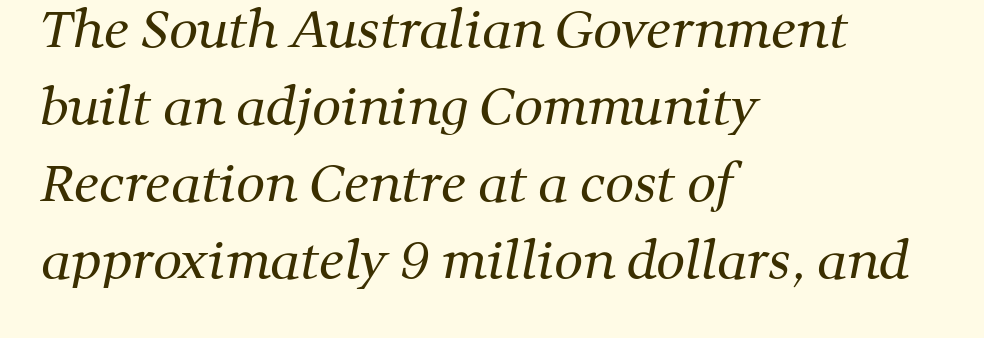
Q: Is the text bold? A: No.
Q: Is the typeface a serif or a sans-serif typeface? A: Serif.
Q: Is the text underlined? A: No.
Q: How is the paragraph aligned? A: Left-aligned.
Q: Is the spacing between letters normal or unusually wide? A: Normal.
Q: Is the spacing between lines tight, normal or loose? A: Normal.
Q: Width (condensed, normal, or wide)? A: Normal.
Q: Stroke contrast? A: Medium.
Q: x-height? A: Medium.
Q: Monospaced? A: No.
